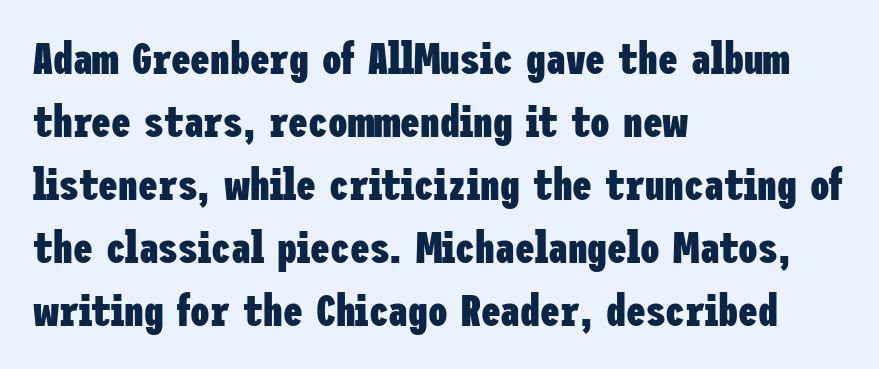
Look at the tracking — it's just the regular setting, nothing added. If you drew a line through each stem, it would be perfectly vertical. This sample keeps an unexceptional amount of space between lines. Stroke terminals: plain, sans-serif. These lines carry a lot of weight — the face is fully bold. Horizontal alignment here is leftward, the default for most running prose.
